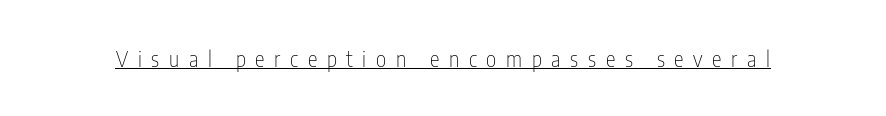
Q: Is the text bold? A: No.
Q: Is the text italic (slanted)? A: No, it is upright.
Q: Is the text underlined? A: Yes.
Q: Is the spacing between letters normal or unusually wide? A: Unusually wide.
